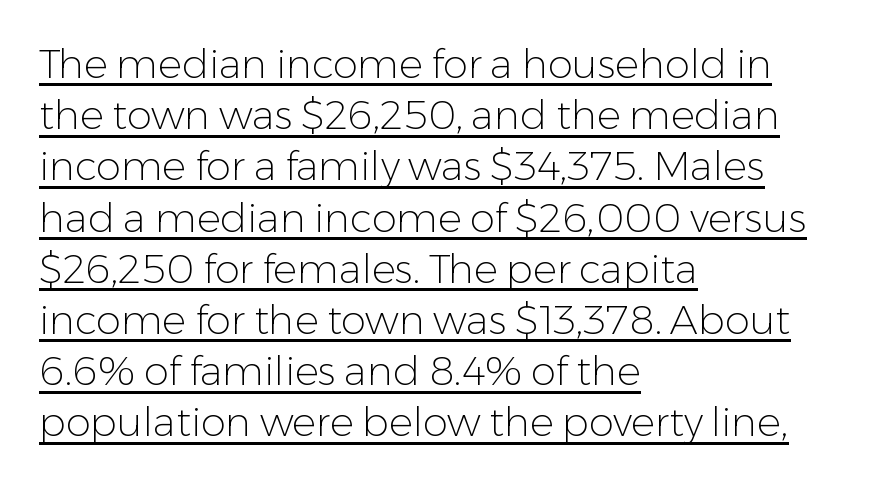
Q: Is the text bold? A: No.
Q: Is the text italic (slanted)? A: No, it is upright.
Q: Is the typeface a serif or a sans-serif typeface? A: Sans-serif.
Q: Is the text underlined? A: Yes.
Q: How is the paragraph aligned? A: Left-aligned.
Q: Is the spacing between letters normal or unusually wide? A: Normal.
Q: Is the spacing between lines tight, normal or loose? A: Normal.
Q: Width (condensed, normal, or wide)? A: Normal.
Q: Stroke contrast? A: Low.
Q: x-height? A: Medium.
Q: Monospaced? A: No.
